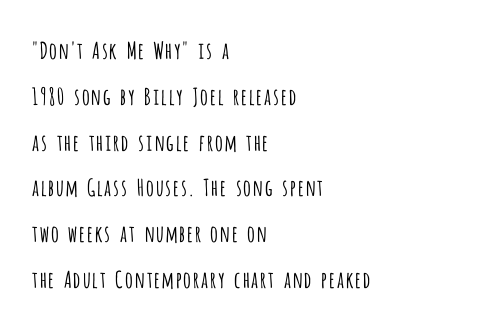
The image shows 23 px text type, upright; set left-aligned, loose line spacing (1.99x), normal letter spacing, not underlined.
